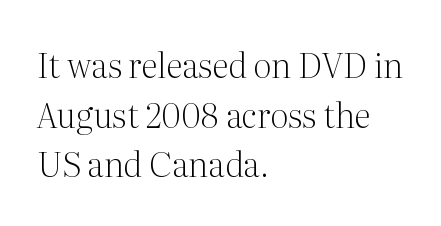
Font category for this specimen: serif. This sample uses an upright cut, with every glyph sitting square on the baseline. The face used here is rendered with its standard letterfit. The passage shown is not bold in any degree.
